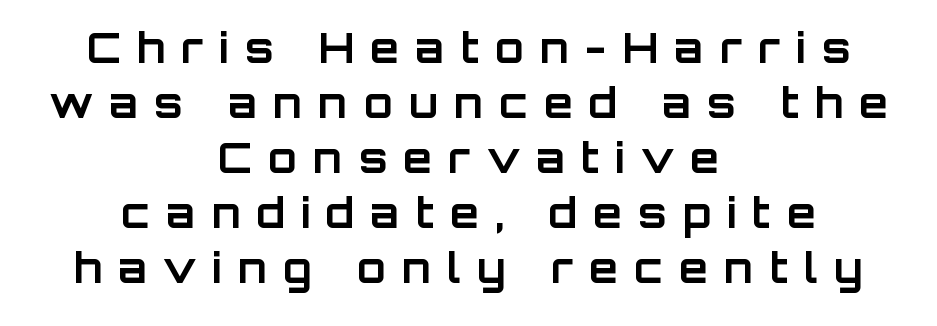
Strong, thick strokes mark this as bold type. Note the varied advance widths — an 'i' is clearly narrower than an 'm'. The passage shown is typeset with a sans-serif family. The letterforms stand isolated, each surrounded by extra space.
